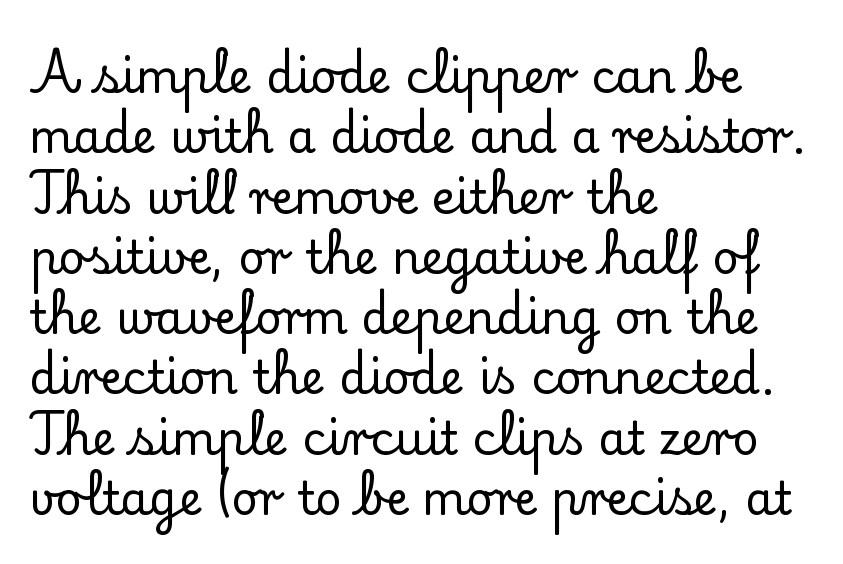
The image shows 46 px serif type, upright; set left-aligned, normal line spacing (1.31x), normal letter spacing, not underlined; low stroke contrast and a small x-height.
